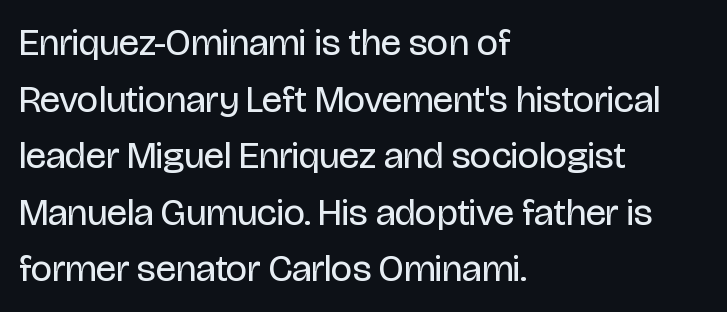
{"serif": "no", "italic": "no", "bold": "no", "weight": "regular", "width": "condensed", "stroke_contrast": "low", "x_height": "large", "monospaced": "no", "underline": "no", "align": "left", "line_spacing": "normal", "line_spacing_ratio": 1.49, "letter_spacing": "normal", "letter_spacing_em": 0.0, "glyph_px": 38}
